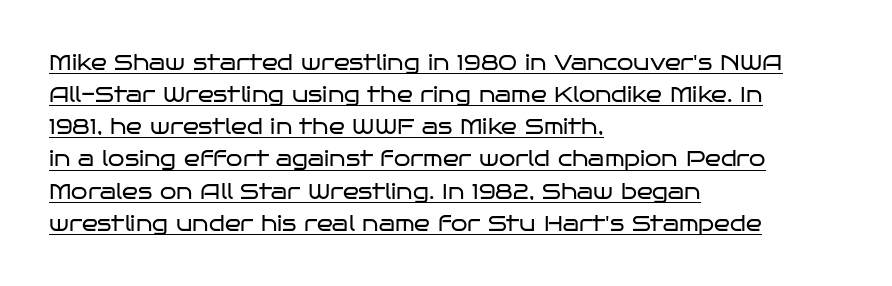
Q: Is the text bold? A: No.
Q: Is the text italic (slanted)? A: No, it is upright.
Q: Is the text underlined? A: Yes.
Q: How is the paragraph aligned? A: Left-aligned.
Q: Is the spacing between letters normal or unusually wide? A: Normal.
Q: Is the spacing between lines tight, normal or loose? A: Normal.
